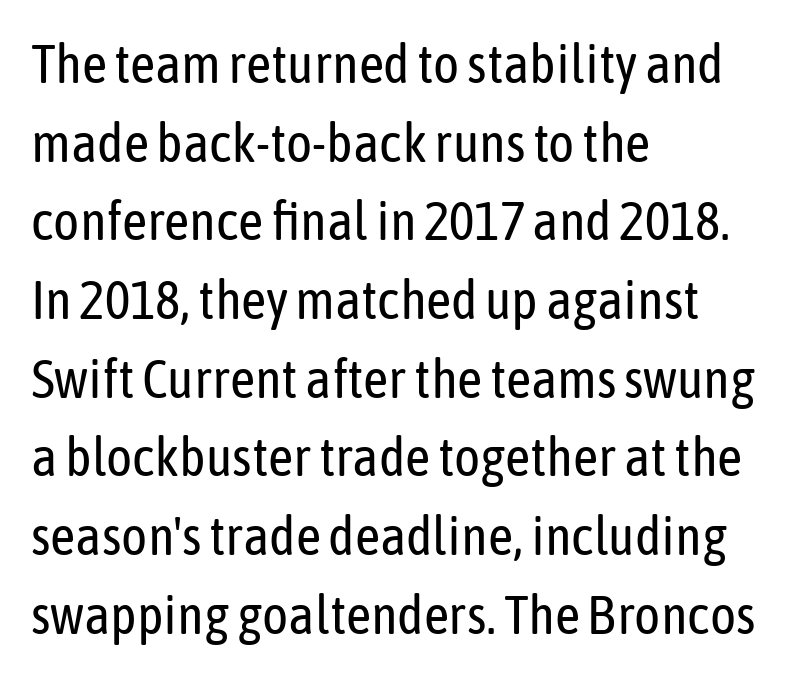
Leading matches the norm, producing a regular column. A student would call this left alignment; a typographer would say flush left, rag right. Heaviness? Minimal to ordinary, like unemphasized prose. The typography opts for an upright posture over an oblique one. Descenders are the only things crossing below the line. Letterform terminals end flat and unadorned throughout the passage.
